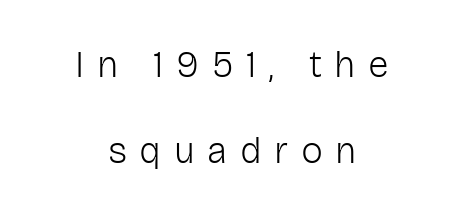
Q: Is the text bold? A: No.
Q: Is the text italic (slanted)? A: No, it is upright.
Q: Is the typeface a serif or a sans-serif typeface? A: Sans-serif.
Q: Is the text underlined? A: No.
Q: How is the paragraph aligned? A: Centered.
Q: Is the spacing between letters normal or unusually wide? A: Unusually wide.
Q: Is the spacing between lines tight, normal or loose? A: Loose.
Q: Width (condensed, normal, or wide)? A: Normal.
Q: Stroke contrast? A: Low.
Q: x-height? A: Medium.
Q: Monospaced? A: No.
